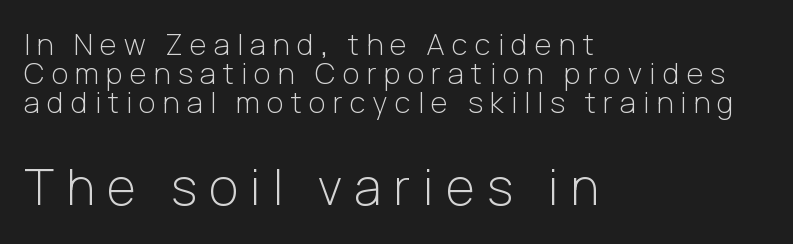
Q: Is the text bold? A: No.
Q: Is the text italic (slanted)? A: No, it is upright.
Q: Is the typeface a serif or a sans-serif typeface? A: Sans-serif.
Q: Is the text underlined? A: No.
Q: How is the paragraph aligned? A: Left-aligned.
Q: Is the spacing between letters normal or unusually wide? A: Unusually wide.
Q: Is the spacing between lines tight, normal or loose? A: Tight.
Q: Which block of text is set in a larger size, the first (top) or the second (bottom)? A: The second (bottom) one.
Q: Width (condensed, normal, or wide)? A: Normal.
Q: Stroke contrast? A: Low.
Q: x-height? A: Medium.
Q: Monospaced? A: No.
